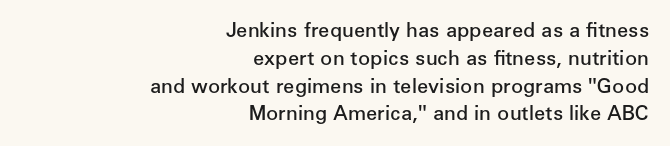
Q: Is the text bold? A: Semi-bold.
Q: Is the text italic (slanted)? A: No, it is upright.
Q: Is the text underlined? A: No.
Q: How is the paragraph aligned? A: Right-aligned.
Q: Is the spacing between letters normal or unusually wide? A: Normal.
Q: Is the spacing between lines tight, normal or loose? A: Normal.
